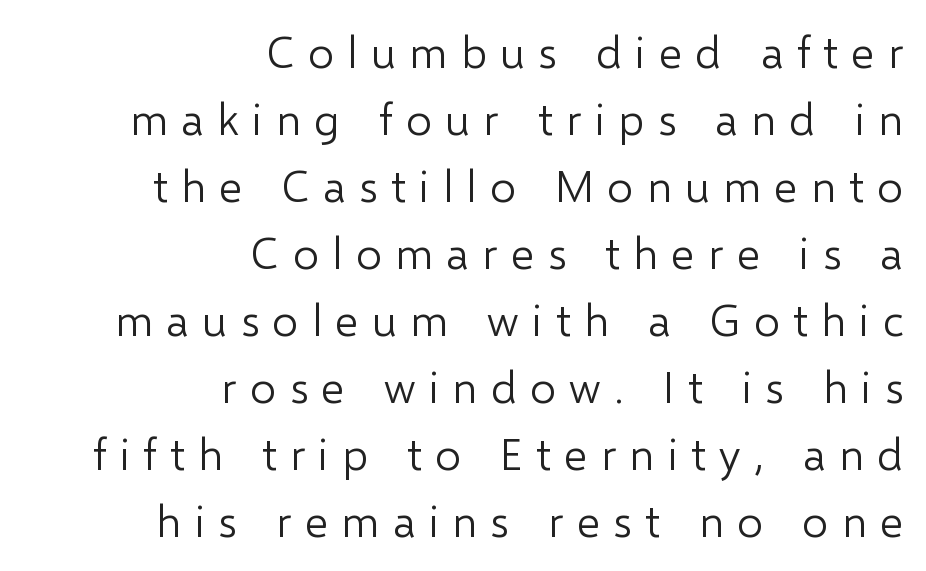
Counters stay open thanks to moderate or lighter strokes. Each word looks stretched out because of the extra space between its letters. Quick note: underline off. The specimen reads as upright at a glance. You can tell from the bare stems that sans-serif type was used. This sample keeps an unexceptional amount of space between lines.
